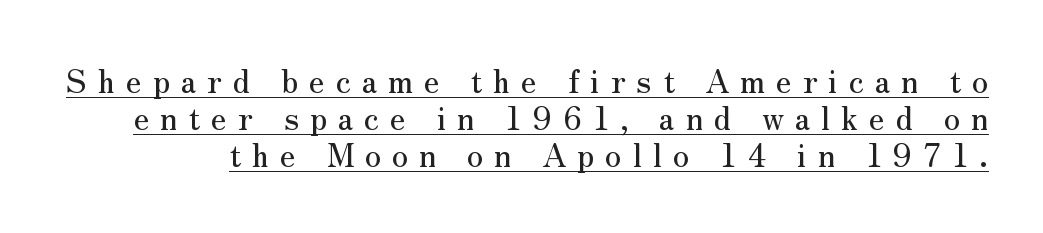
Posture: straight, roman, zero tilt. Observe the wide spacing: letters keep a clear distance from each other. Little horizontal feet cap the strokes, marking this as serif type. Every word sits above its own underline. These lines are rendered in a variable-pitch font.
